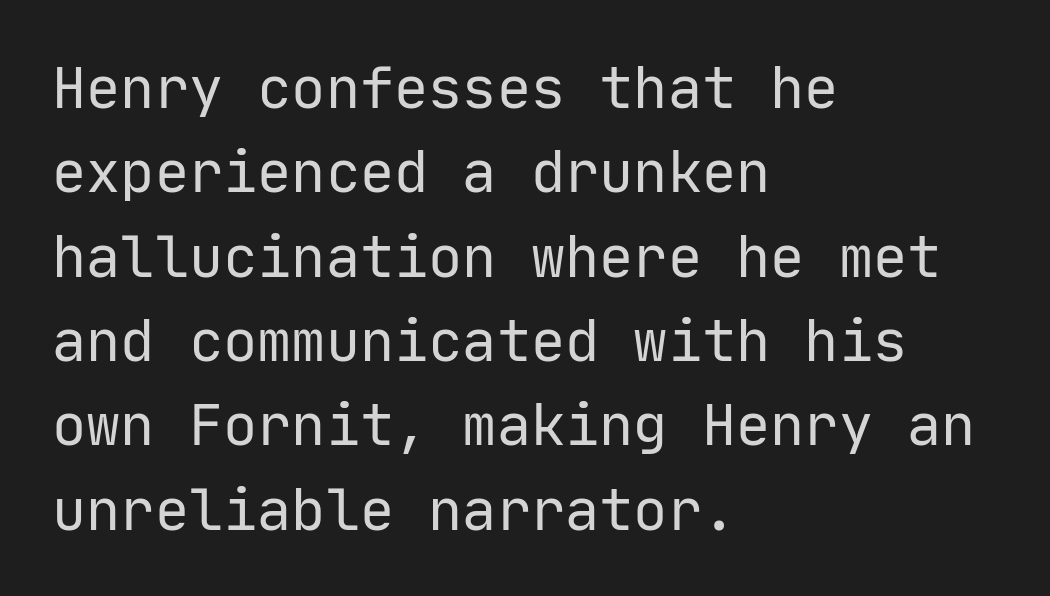
{"serif": "no", "italic": "no", "bold": "no", "weight": "regular", "width": "normal", "stroke_contrast": "low", "x_height": "medium", "monospaced": "yes", "underline": "no", "align": "left", "line_spacing": "normal", "line_spacing_ratio": 1.48, "letter_spacing": "normal", "letter_spacing_em": 0.0, "glyph_px": 57}
